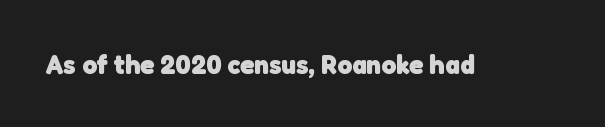
{"serif": "no", "bold": "yes", "weight": "heavy", "width": "normal", "stroke_contrast": "low", "x_height": "medium", "monospaced": "no", "underline": "no", "letter_spacing": "normal", "letter_spacing_em": 0.0, "glyph_px": 28}
